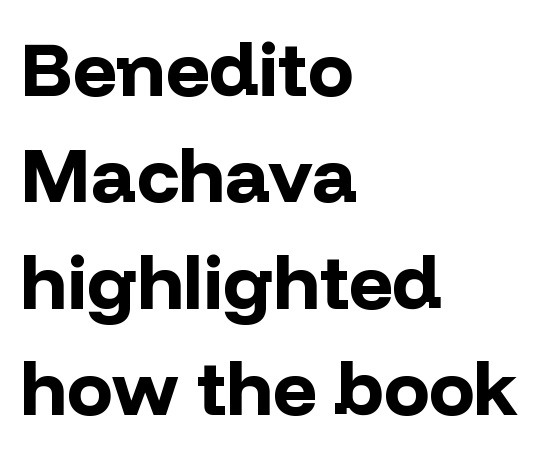
Q: Is the text bold? A: Yes.
Q: Is the text italic (slanted)? A: No, it is upright.
Q: Is the typeface a serif or a sans-serif typeface? A: Sans-serif.
Q: Is the text underlined? A: No.
Q: How is the paragraph aligned? A: Left-aligned.
Q: Is the spacing between letters normal or unusually wide? A: Normal.
Q: Is the spacing between lines tight, normal or loose? A: Normal.
Q: Width (condensed, normal, or wide)? A: Normal.
Q: Stroke contrast? A: Low.
Q: x-height? A: Medium.
Q: Monospaced? A: No.
